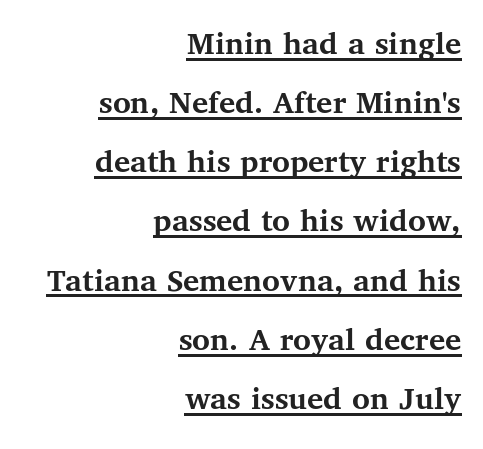
{"serif": "yes", "italic": "no", "bold": "yes", "weight": "semibold", "width": "normal", "stroke_contrast": "medium", "x_height": "medium", "monospaced": "no", "underline": "yes", "align": "right", "line_spacing_ratio": 1.74, "letter_spacing": "normal", "letter_spacing_em": 0.0, "glyph_px": 34}
